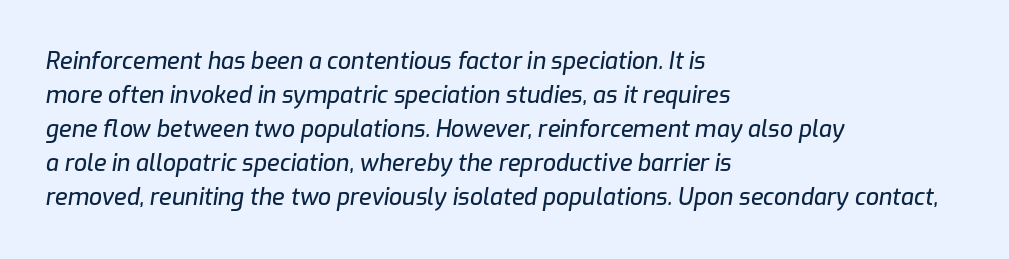
The image shows 23 px text type, italic (leaning right); set left-aligned, normal line spacing (1.48x), normal letter spacing, not underlined.
